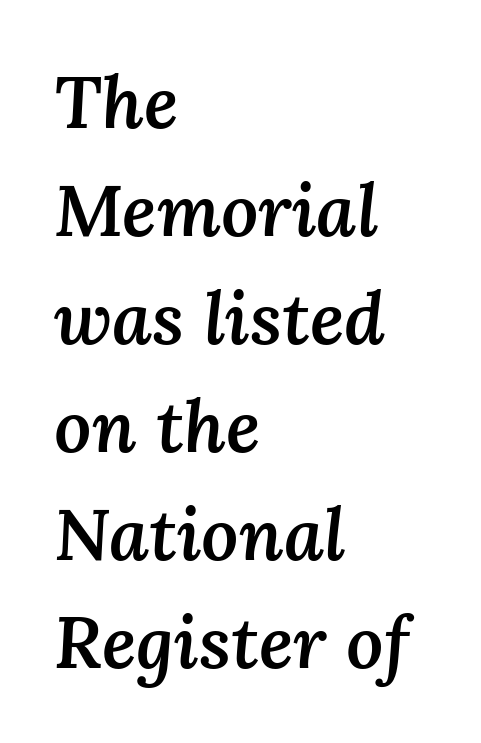
Q: Is the text bold? A: Semi-bold.
Q: Is the text italic (slanted)? A: Yes, it leans right by about 3 degrees.
Q: Is the text underlined? A: No.
Q: How is the paragraph aligned? A: Left-aligned.
Q: Is the spacing between letters normal or unusually wide? A: Normal.
Q: Is the spacing between lines tight, normal or loose? A: Normal.
Q: Width (condensed, normal, or wide)? A: Normal.
Q: Stroke contrast? A: Medium.
Q: x-height? A: Medium.
Q: Monospaced? A: No.
